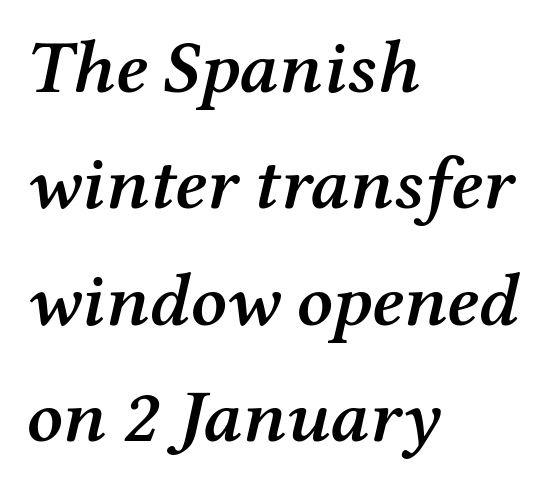
The image shows 76 px semibold serif type, italic (leaning right); set left-aligned, normal line spacing (1.53x), normal letter spacing, not underlined; medium stroke contrast and a medium x-height.
